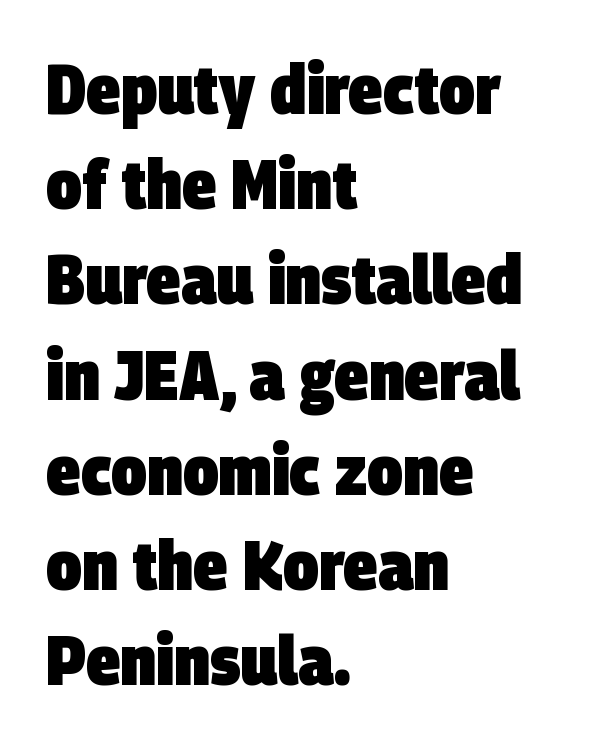
Q: Is the text bold? A: Yes.
Q: Is the typeface a serif or a sans-serif typeface? A: Sans-serif.
Q: Is the text underlined? A: No.
Q: How is the paragraph aligned? A: Left-aligned.
Q: Is the spacing between letters normal or unusually wide? A: Normal.
Q: Is the spacing between lines tight, normal or loose? A: Normal.
Q: Width (condensed, normal, or wide)? A: Condensed.
Q: Stroke contrast? A: Low.
Q: x-height? A: Large.
Q: Monospaced? A: No.
